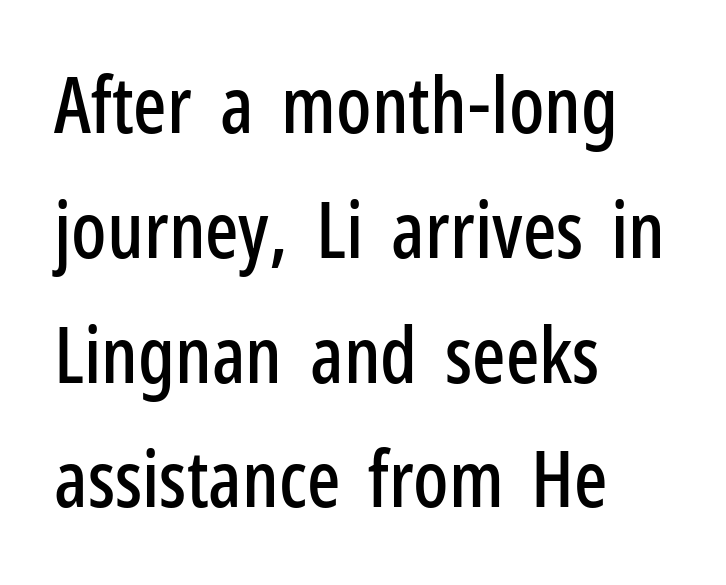
Q: Is the text italic (slanted)? A: No, it is upright.
Q: Is the typeface a serif or a sans-serif typeface? A: Sans-serif.
Q: Is the text underlined? A: No.
Q: How is the paragraph aligned? A: Left-aligned.
Q: Is the spacing between letters normal or unusually wide? A: Normal.
Q: Is the spacing between lines tight, normal or loose? A: Normal.
Q: Width (condensed, normal, or wide)? A: Condensed.
Q: Stroke contrast? A: Low.
Q: x-height? A: Medium.
Q: Monospaced? A: No.
